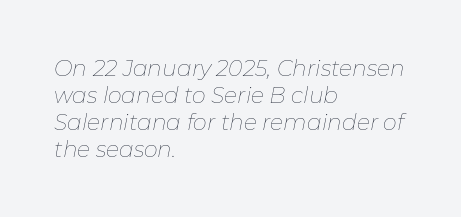
Q: Is the text bold? A: No.
Q: Is the text italic (slanted)? A: Yes, it leans right by about 11 degrees.
Q: Is the text underlined? A: No.
Q: How is the paragraph aligned? A: Left-aligned.
Q: Is the spacing between letters normal or unusually wide? A: Normal.
